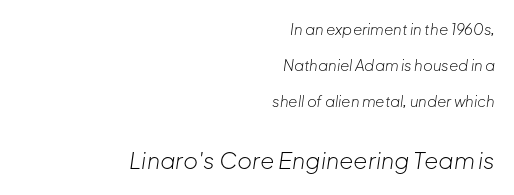
The image shows 23 px text type, italic (leaning right); set right-aligned, loose line spacing (2.4x), normal letter spacing, not underlined; the second (bottom) block is 1.53x larger.
